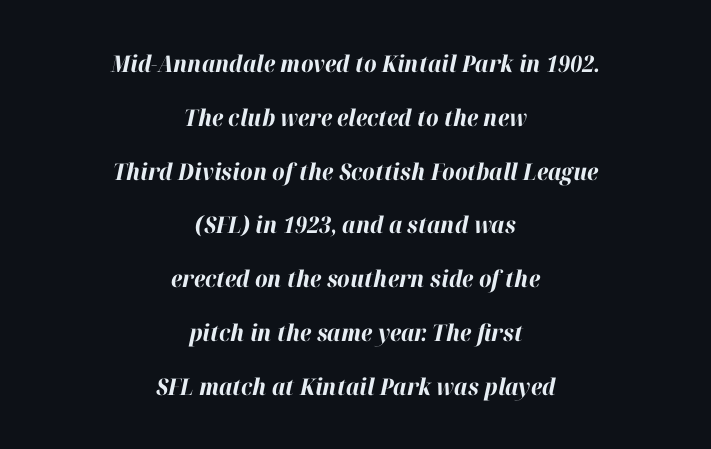
Q: Is the text bold? A: Yes.
Q: Is the text italic (slanted)? A: Yes, it leans right by about 12 degrees.
Q: Is the text underlined? A: No.
Q: How is the paragraph aligned? A: Centered.
Q: Is the spacing between letters normal or unusually wide? A: Normal.
Q: Is the spacing between lines tight, normal or loose? A: Loose.
